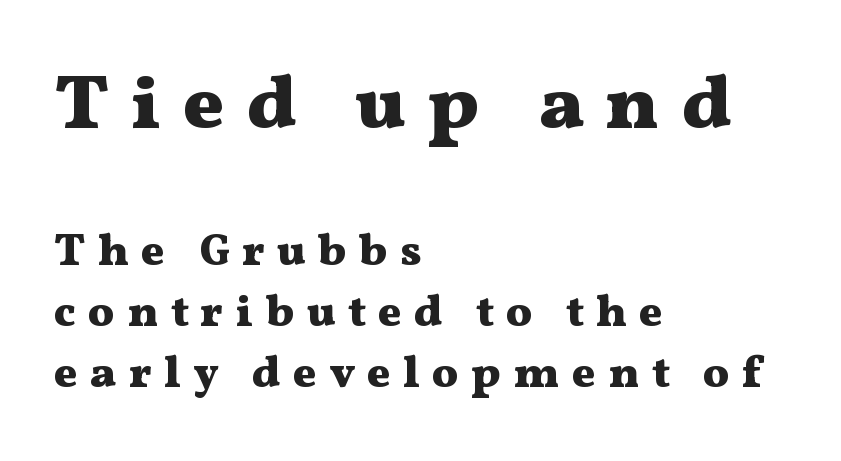
Designer's note — italics off, roman on. Short note: letters widely spaced. Character size in the leading block exceeds that of the trailing block. Words float on clear page, feet unadorned. Look at the bottom of the vertical strokes: they flare into serifs here.
